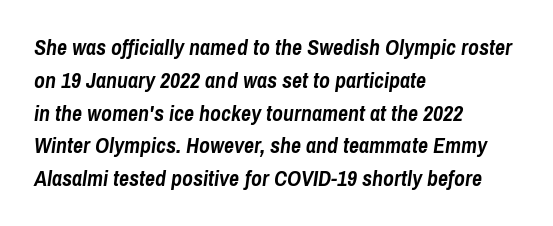
The image shows 22 px bold type, italic (leaning right); set left-aligned, normal line spacing (1.49x), normal letter spacing, not underlined.
